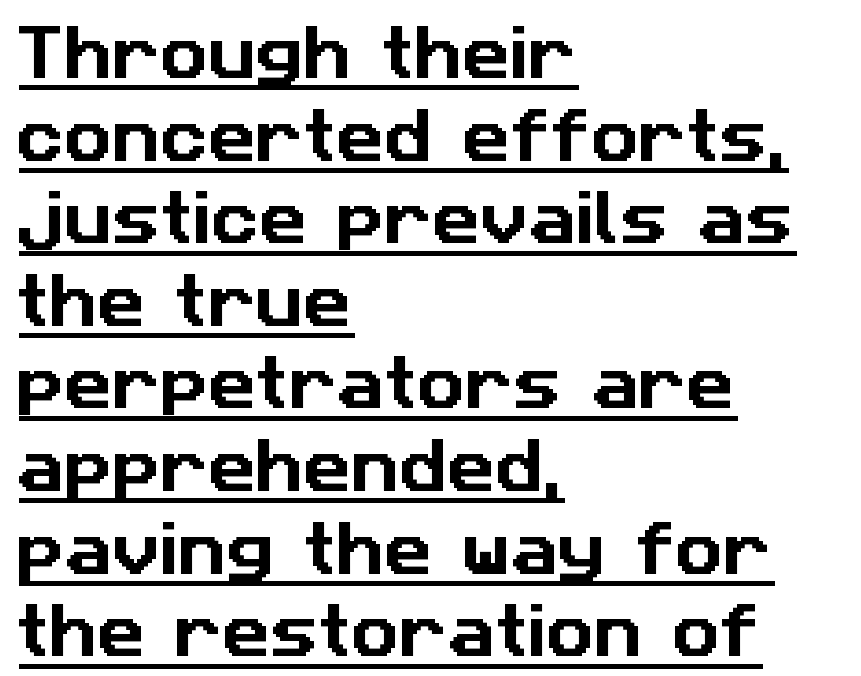
{"serif": "no", "width": "normal", "stroke_contrast": "low", "x_height": "medium", "monospaced": "no", "underline": "yes", "align": "left", "line_spacing": "normal", "line_spacing_ratio": 1.4, "letter_spacing": "normal", "letter_spacing_em": 0.0, "glyph_px": 59}
